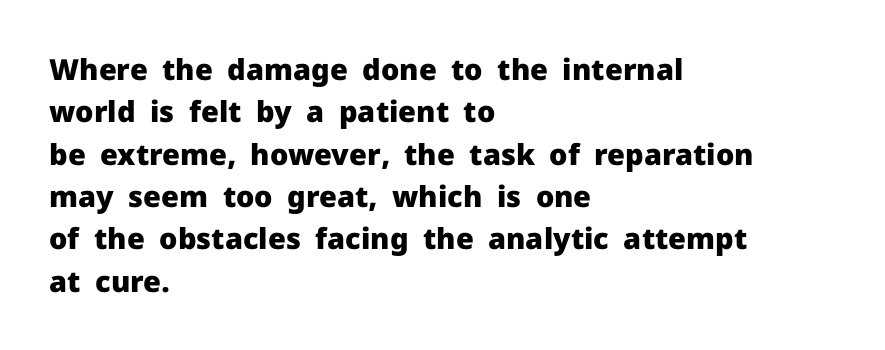
The image shows 29 px heavy sans-serif type, upright; set left-aligned, normal line spacing (1.46x), normal letter spacing, not underlined; low stroke contrast and a medium x-height.
